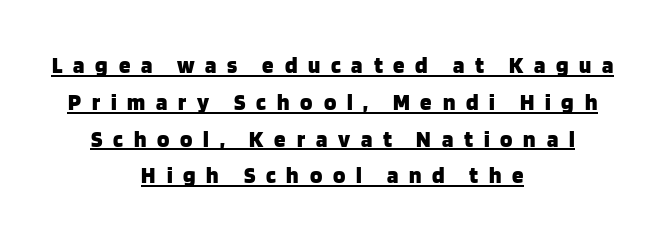
Q: Is the text bold? A: Yes.
Q: Is the text italic (slanted)? A: No, it is upright.
Q: Is the text underlined? A: Yes.
Q: How is the paragraph aligned? A: Centered.
Q: Is the spacing between letters normal or unusually wide? A: Unusually wide.
Q: Is the spacing between lines tight, normal or loose? A: Normal.
